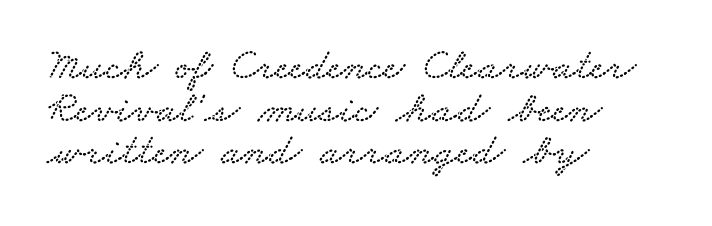
Any mark beneath the type? The region is blank. Serifs: yes, visible at the terminals of the letterforms. The setting favours the left margin, as ordinary paragraphs usually do. Inter-character spacing is left at the font's built-in metrics. Note the varied advance widths — an 'i' is clearly narrower than an 'm'.
